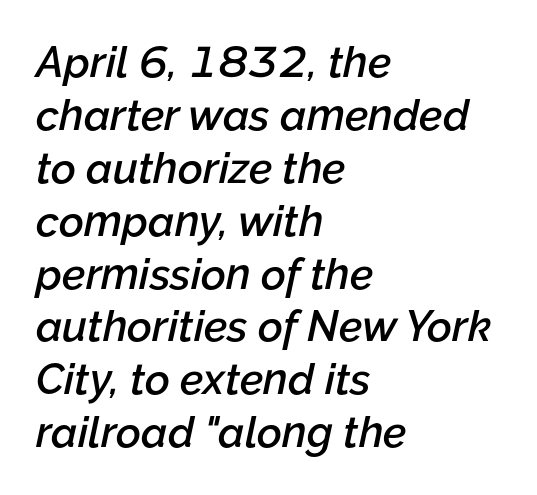
{"italic": "yes", "lean": "right", "slant_degrees": 12, "bold": "semi", "weight": "semibold", "width": "normal", "stroke_contrast": "low", "x_height": "medium", "monospaced": "no", "underline": "no", "align": "left", "line_spacing_ratio": 1.23, "letter_spacing": "normal", "letter_spacing_em": 0.0, "glyph_px": 43}
